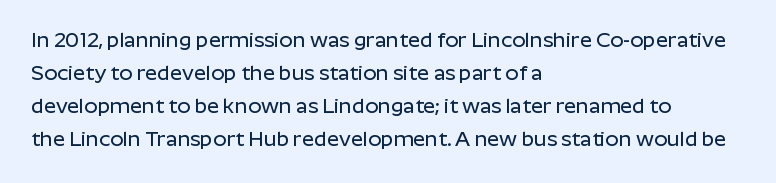
Do the letters lean? They stand straight. You could call the tracking neutral — neither tight nor loose. The passage shown is not underscored anywhere. The ragged edge is on the right, which tells us the setting is flush left. Students, observe: this is what conventionally led text looks like.
